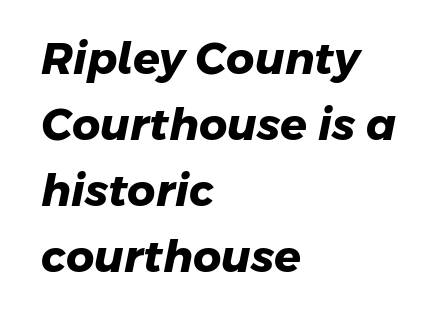
{"serif": "no", "bold": "yes", "weight": "heavy", "width": "normal", "stroke_contrast": "low", "x_height": "medium", "monospaced": "no", "underline": "no", "align": "left", "line_spacing": "normal", "line_spacing_ratio": 1.5, "letter_spacing": "normal", "letter_spacing_em": 0.0, "glyph_px": 44}
